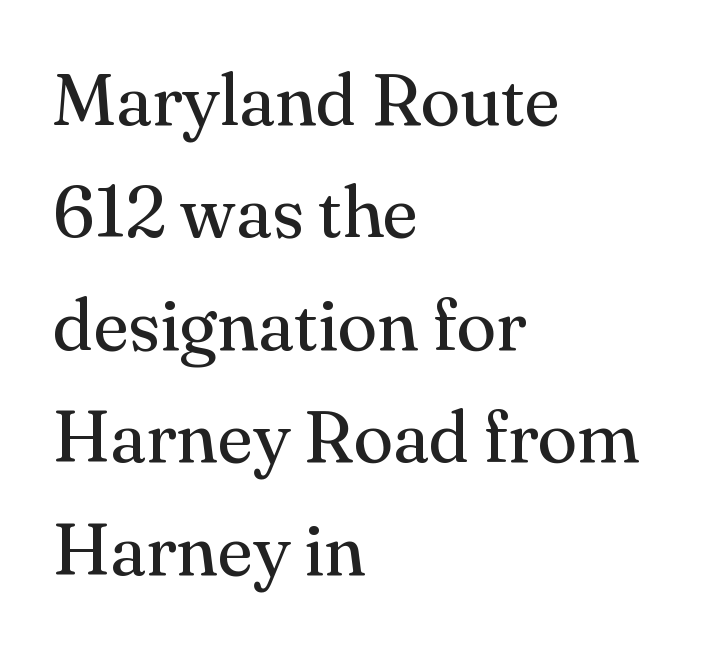
{"serif": "yes", "italic": "no", "bold": "no", "weight": "regular", "width": "normal", "stroke_contrast": "medium", "x_height": "small", "monospaced": "no", "underline": "no", "align": "left", "line_spacing": "normal", "line_spacing_ratio": 1.54, "letter_spacing": "normal", "letter_spacing_em": 0.0, "glyph_px": 73}
